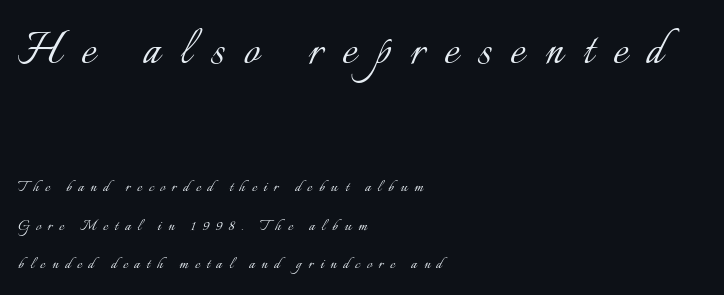
Q: Is the text bold? A: No.
Q: Is the text italic (slanted)? A: Yes.
Q: Is the text underlined? A: No.
Q: How is the paragraph aligned? A: Left-aligned.
Q: Is the spacing between letters normal or unusually wide? A: Unusually wide.
Q: Is the spacing between lines tight, normal or loose? A: Loose.
Q: Which block of text is set in a larger size, the first (top) or the second (bottom)? A: The first (top) one.
Q: Width (condensed, normal, or wide)? A: Normal.
Q: Stroke contrast? A: Low.
Q: x-height? A: Small.
Q: Monospaced? A: No.
